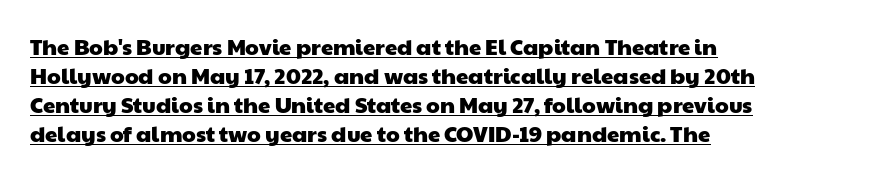
The image shows 22 px text type; set left-aligned, normal line spacing (1.32x), normal letter spacing, underlined.
